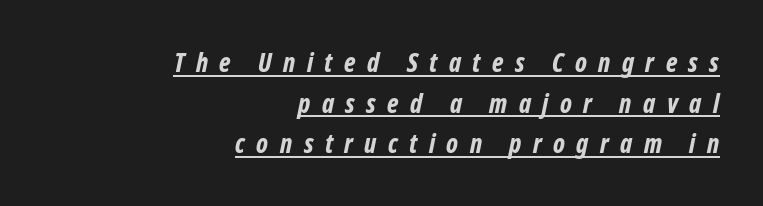
The image shows 26 px bold type, italic (leaning right); set right-aligned, normal line spacing (1.56x), unusually wide letter spacing (+0.44 em), underlined.
